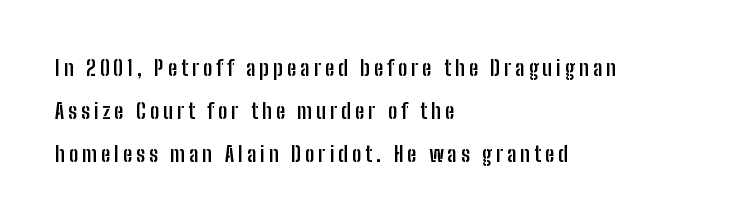
The image shows 21 px bold type, upright; set left-aligned, loose line spacing (2.04x), not underlined.
